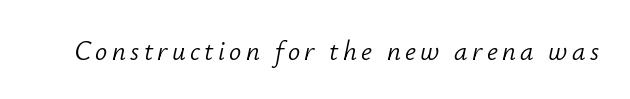
The image shows 27 px text type, italic (leaning right); set not underlined.
